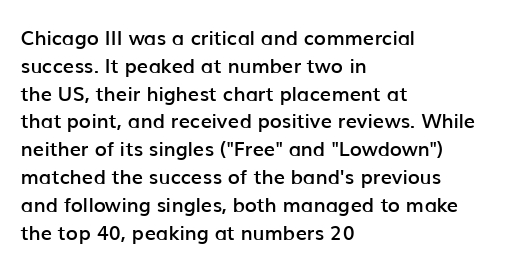
{"italic": "no", "bold": "semi", "underline": "no", "align": "left", "line_spacing": "normal", "line_spacing_ratio": 1.39, "letter_spacing": "normal", "letter_spacing_em": 0.0, "glyph_px": 20}
